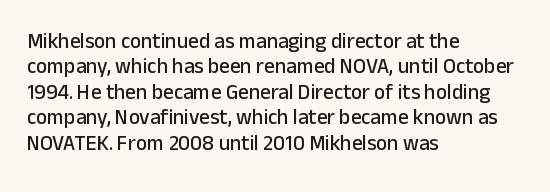
The image shows 21 px text type, upright; set left-aligned, line spacing 1.21x, normal letter spacing, not underlined.
